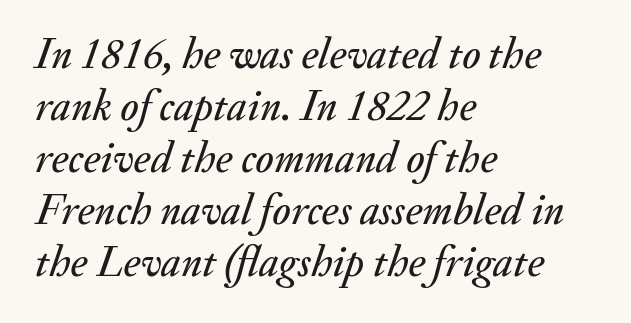
Q: Is the text italic (slanted)? A: Yes, it leans right by about 20 degrees.
Q: Is the text underlined? A: No.
Q: How is the paragraph aligned? A: Left-aligned.
Q: Is the spacing between letters normal or unusually wide? A: Normal.
Q: Width (condensed, normal, or wide)? A: Normal.
Q: Stroke contrast? A: Medium.
Q: x-height? A: Small.
Q: Monospaced? A: No.
